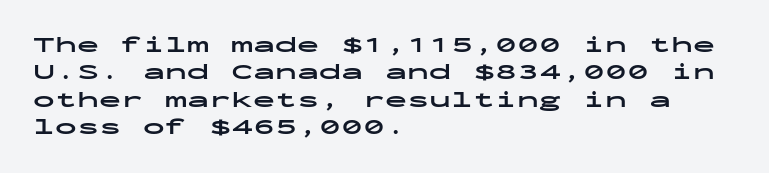
Only glyphs here, with clear space below each row. The type sits square on the baseline with zero lean. Short note: letters normally spaced. Summary of vertical rhythm: regular, with standard interline spacing. Thick stems and heavy bowls — unmistakably bold. Short and long lines alike share a common starting point at left.
